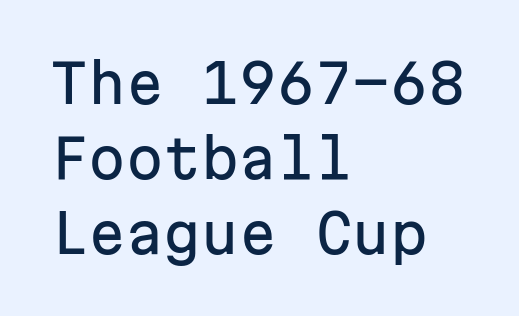
{"serif": "no", "italic": "no", "width": "normal", "stroke_contrast": "low", "x_height": "medium", "monospaced": "yes", "underline": "no", "align": "left", "line_spacing": "normal", "line_spacing_ratio": 1.39, "letter_spacing": "normal", "letter_spacing_em": 0.0, "glyph_px": 54}
